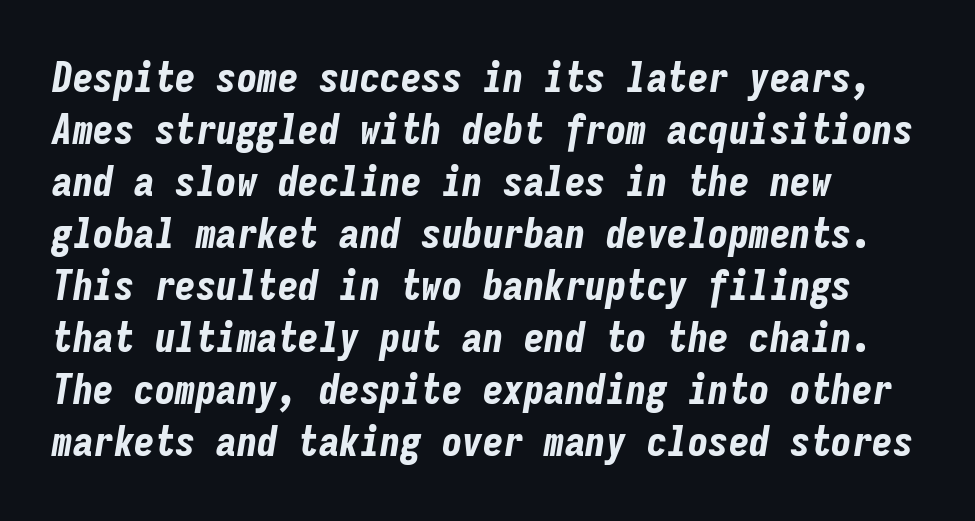
Q: Is the text bold? A: Yes.
Q: Is the text italic (slanted)? A: Yes, it leans right by about 9 degrees.
Q: Is the text underlined? A: No.
Q: How is the paragraph aligned? A: Left-aligned.
Q: Is the spacing between letters normal or unusually wide? A: Normal.
Q: Is the spacing between lines tight, normal or loose? A: Normal.
Q: Width (condensed, normal, or wide)? A: Condensed.
Q: Stroke contrast? A: Low.
Q: x-height? A: Medium.
Q: Monospaced? A: Yes.
